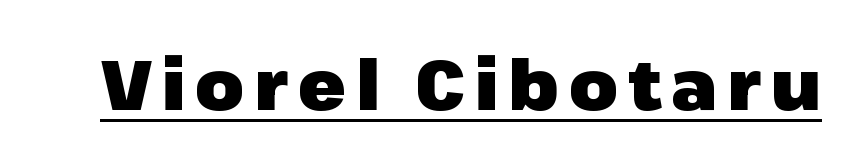
Q: Is the text bold? A: Yes.
Q: Is the text italic (slanted)? A: No, it is upright.
Q: Is the typeface a serif or a sans-serif typeface? A: Sans-serif.
Q: Is the text underlined? A: Yes.
Q: Width (condensed, normal, or wide)? A: Normal.
Q: Stroke contrast? A: Low.
Q: x-height? A: Medium.
Q: Monospaced? A: No.
